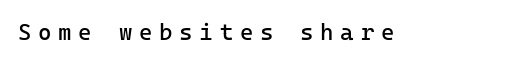
Lines of text with bare space underneath. The weight would be labelled regular, book, light, or lighter still. Do the letters lean? They stand straight. Observe the wide spacing: letters keep a clear distance from each other.
